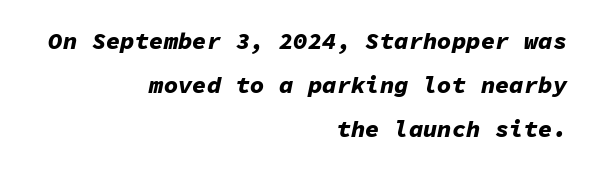
The image shows 24 px bold type, italic (leaning right); set right-aligned, line spacing 1.84x, normal letter spacing, not underlined.
